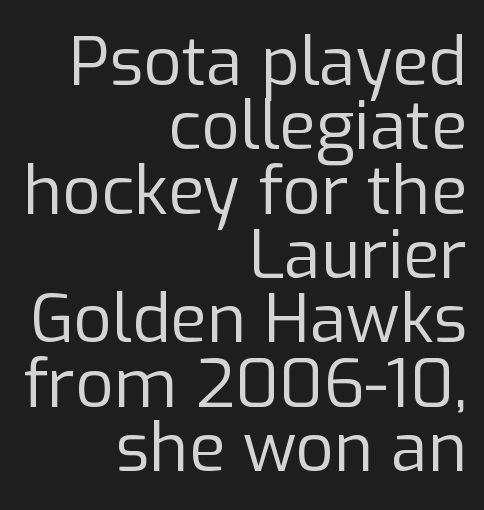
The image shows 67 px regular-weight sans-serif type, upright; set right-aligned, tight line spacing (0.96x), normal letter spacing, not underlined; low stroke contrast and a medium x-height.
